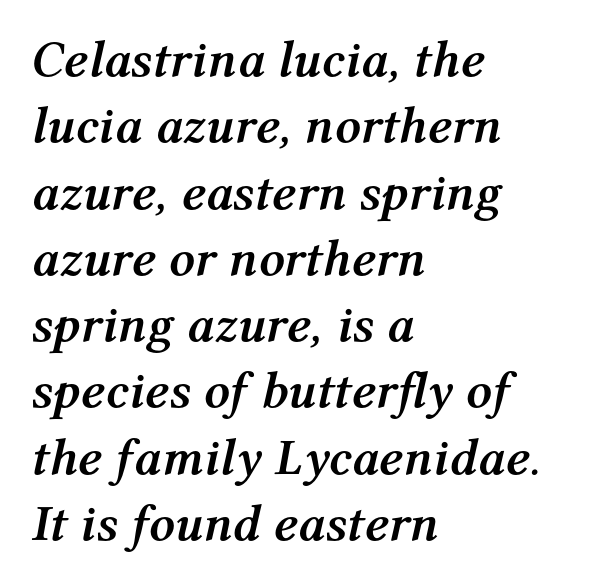
{"italic": "yes", "lean": "right", "slant_degrees": 12, "bold": "yes", "weight": "semibold", "width": "normal", "stroke_contrast": "medium", "x_height": "medium", "monospaced": "no", "underline": "no", "align": "left", "line_spacing": "normal", "line_spacing_ratio": 1.3, "letter_spacing": "normal", "letter_spacing_em": 0.0, "glyph_px": 51}
